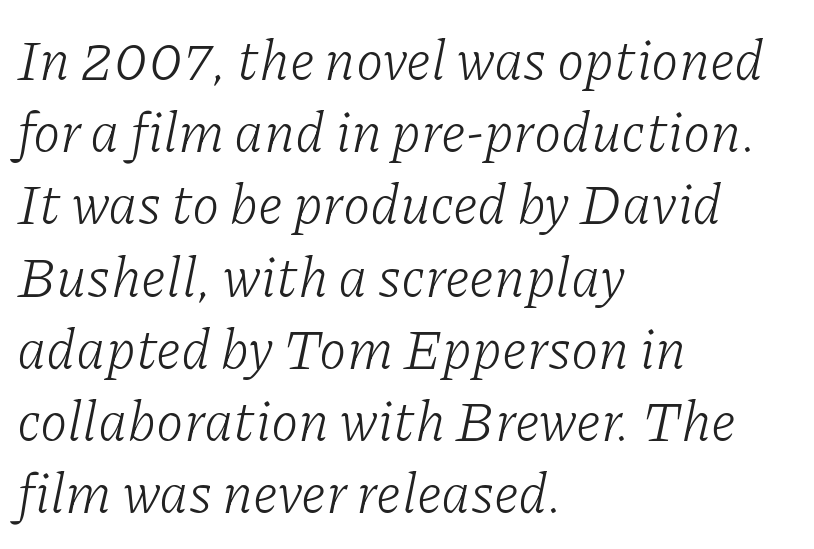
Check where the strokes stop: tiny serifs finish them off. The baseline area is clear. Line beginnings align vertically; line endings do not. Each letter keeps its own natural width here, so spacing adapts to shape. It's the slanting kind of type. The horizontal fit of the characters is conventional and even.
